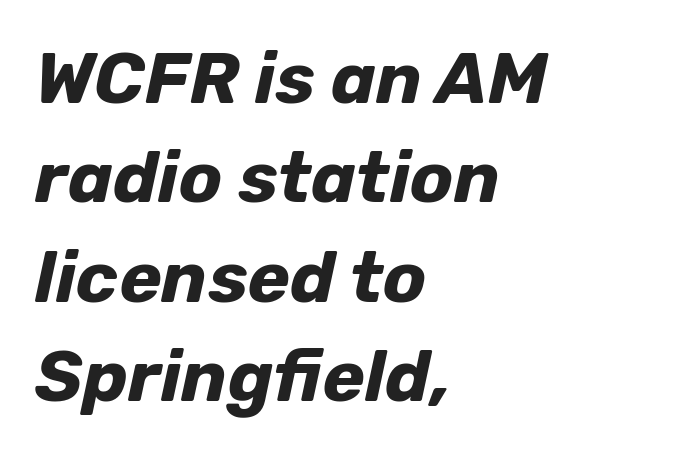
The image shows 72 px bold type, italic (leaning right); set left-aligned, normal line spacing (1.38x), normal letter spacing, not underlined; low stroke contrast and a medium x-height.
